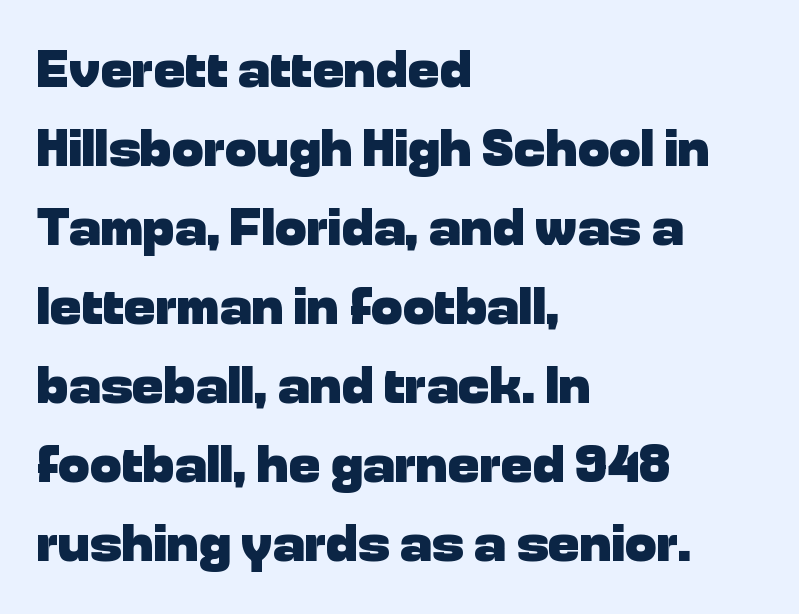
Q: Is the text bold? A: Yes.
Q: Is the text italic (slanted)? A: No, it is upright.
Q: Is the typeface a serif or a sans-serif typeface? A: Sans-serif.
Q: Is the text underlined? A: No.
Q: How is the paragraph aligned? A: Left-aligned.
Q: Is the spacing between letters normal or unusually wide? A: Normal.
Q: Is the spacing between lines tight, normal or loose? A: Normal.
Q: Width (condensed, normal, or wide)? A: Normal.
Q: Stroke contrast? A: Low.
Q: x-height? A: Medium.
Q: Monospaced? A: No.
